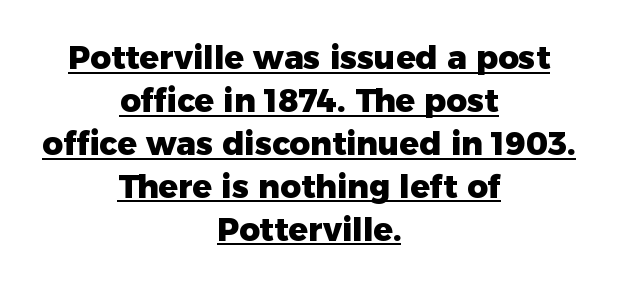
The image shows 32 px heavy sans-serif type, upright; set centered, normal line spacing (1.34x), normal letter spacing, underlined; low stroke contrast and a medium x-height.
